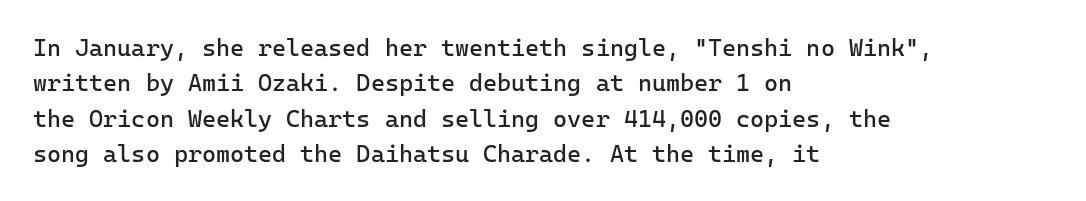
Tracking value appears to be zero — textbook default spacing. Posture: straight, roman, zero tilt. Leftover space on each line is placed entirely after the last word. This is not heavy type; no bold has been used.
